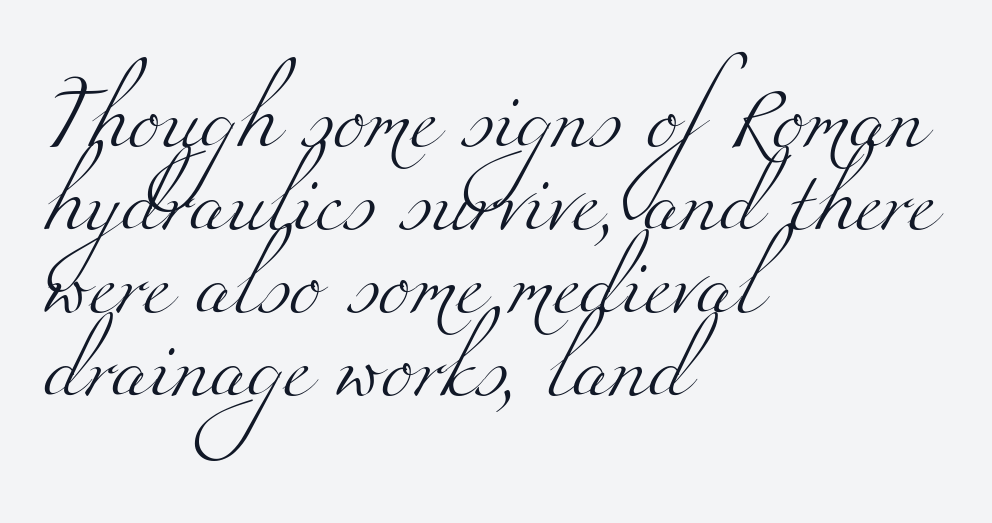
The image shows 61 px light, wide type; set left-aligned, normal line spacing (1.36x), normal letter spacing, not underlined; medium stroke contrast and a small x-height.
